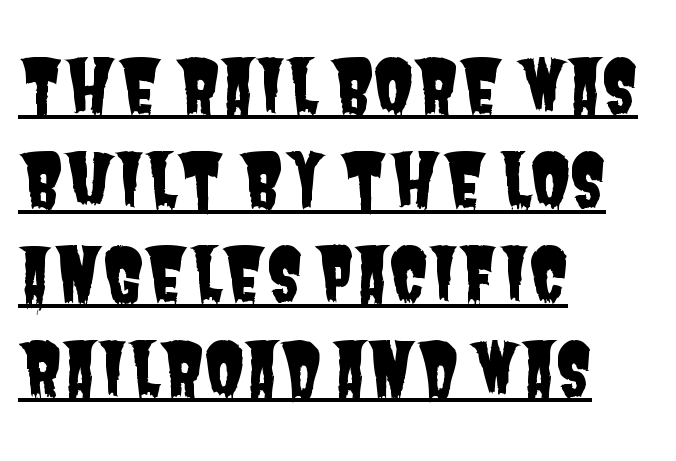
{"serif": "no", "width": "condensed", "stroke_contrast": "low", "x_height": "large", "monospaced": "no", "underline": "yes", "align": "left", "line_spacing": "normal", "line_spacing_ratio": 1.29, "letter_spacing": "normal", "letter_spacing_em": 0.0, "glyph_px": 73}
